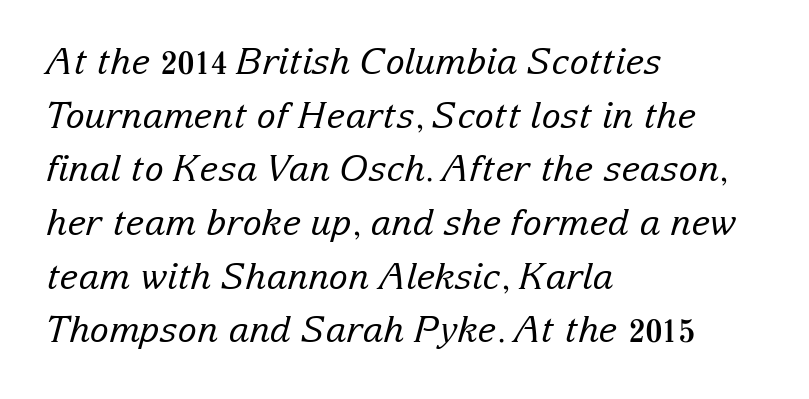
Q: Is the text bold? A: No.
Q: Is the text italic (slanted)? A: Yes, it leans right by about 15 degrees.
Q: Is the typeface a serif or a sans-serif typeface? A: Serif.
Q: Is the text underlined? A: No.
Q: How is the paragraph aligned? A: Left-aligned.
Q: Is the spacing between letters normal or unusually wide? A: Normal.
Q: Is the spacing between lines tight, normal or loose? A: Normal.
Q: Width (condensed, normal, or wide)? A: Normal.
Q: Stroke contrast? A: Low.
Q: x-height? A: Medium.
Q: Monospaced? A: No.
